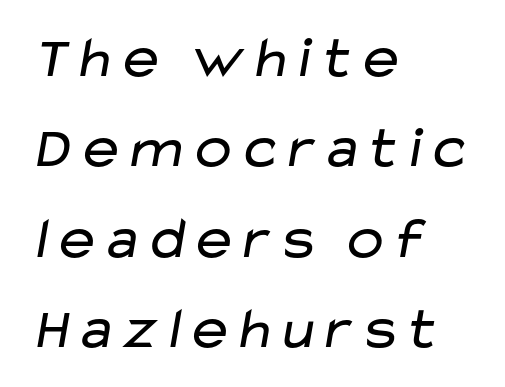
Words appear dense and cohesive because spacing is normal. The letters look calm and open, with moderate or lighter stems. In CSS terms this would be text-align: left. Words float on clear page, feet unadorned. Check where the strokes stop: nothing finishes them off — pure sans. Each letter keeps its own natural width here, so spacing adapts to shape.
